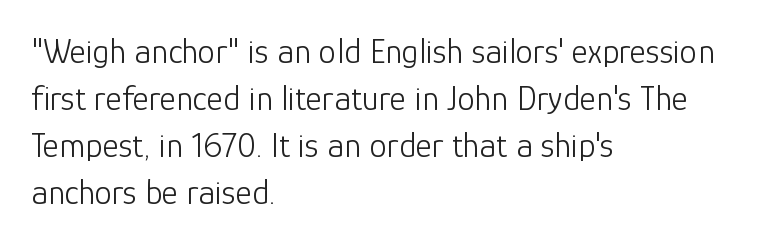
Honestly, the letter spacing is just normal — you wouldn't notice it. These lines are rendered in a variable-pitch font. Counters stay open thanks to moderate or lighter strokes. Plain, unruled lines of type.
